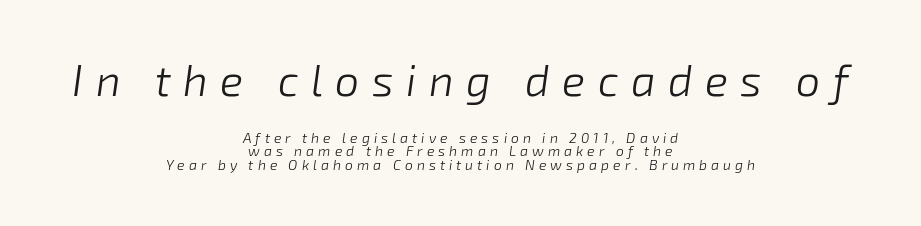
Looks like regular typesetting: each glyph gets only the width it needs. You could only call the tracking loose — the letters float apart. The rendering shrinks the type as you move from the upper chunk to the lower. Summary of vertical rhythm: compact, with narrow interline spacing. Ink coverage per letter is moderate at most. Anything drawn beneath the words? Only blank space.
